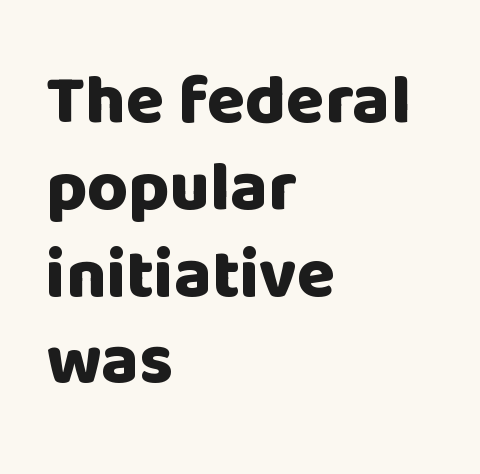
{"serif": "no", "italic": "no", "bold": "yes", "weight": "heavy", "width": "normal", "stroke_contrast": "low", "x_height": "large", "monospaced": "no", "underline": "no", "align": "left", "line_spacing_ratio": 1.24, "letter_spacing": "normal", "letter_spacing_em": 0.0, "glyph_px": 70}
